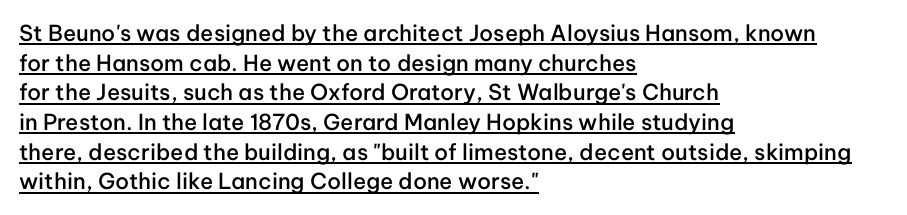
Q: Is the text bold? A: Semi-bold.
Q: Is the text italic (slanted)? A: No, it is upright.
Q: Is the text underlined? A: Yes.
Q: How is the paragraph aligned? A: Left-aligned.
Q: Is the spacing between letters normal or unusually wide? A: Normal.
Q: Is the spacing between lines tight, normal or loose? A: Normal.
